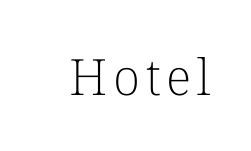
Q: Is the text bold? A: No.
Q: Is the text italic (slanted)? A: No, it is upright.
Q: Is the typeface a serif or a sans-serif typeface? A: Serif.
Q: Is the text underlined? A: No.
Q: Width (condensed, normal, or wide)? A: Normal.
Q: Stroke contrast? A: Low.
Q: x-height? A: Medium.
Q: Monospaced? A: No.
